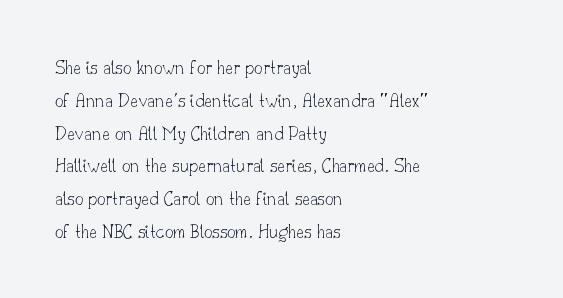
The image shows 21 px text type, upright; set left-aligned, normal line spacing (1.56x), normal letter spacing, not underlined.
